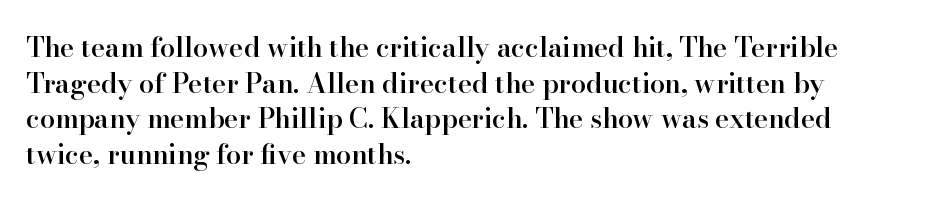
{"italic": "no", "bold": "semi", "underline": "no", "align": "left", "line_spacing": "normal", "line_spacing_ratio": 1.32, "letter_spacing": "normal", "letter_spacing_em": 0.0, "glyph_px": 27}
